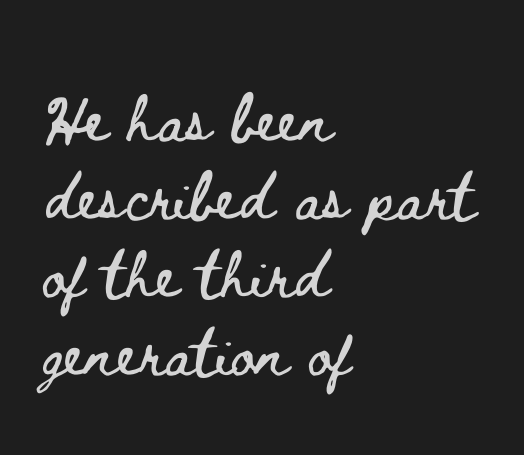
The image shows 59 px wide type; set left-aligned, normal line spacing (1.32x), normal letter spacing, not underlined; low stroke contrast and a small x-height.
